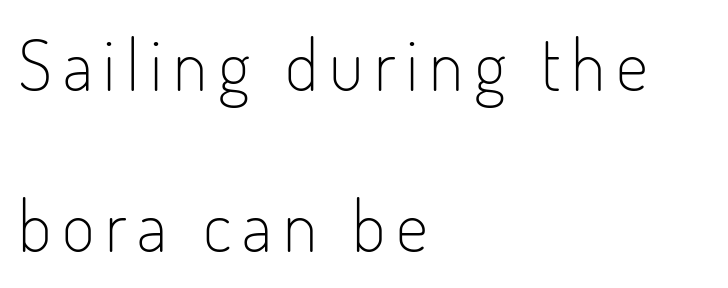
{"serif": "no", "italic": "no", "bold": "no", "weight": "light", "width": "condensed", "stroke_contrast": "low", "x_height": "small", "monospaced": "no", "underline": "no", "align": "left", "line_spacing": "loose", "line_spacing_ratio": 2.27, "glyph_px": 71}
